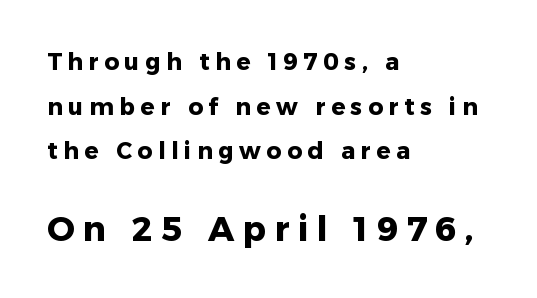
The image shows 34 px heavy sans-serif type, upright; set left-aligned, loose line spacing (1.94x), unusually wide letter spacing (+0.25 em), not underlined; the second (bottom) block is 1.48x larger; low stroke contrast and a medium x-height.
